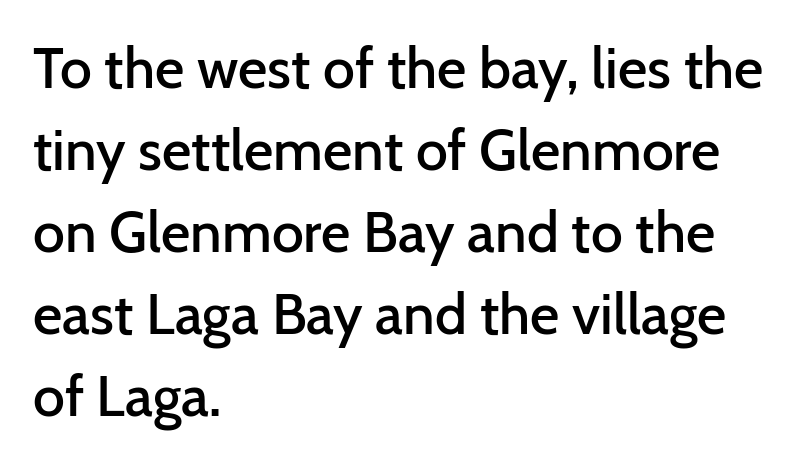
Whoever set this chose a conventional vertical rhythm. The lettering holds an erect, upright posture throughout. The gap between lines stays unmarked. Heft: intermediate — a semibold.
